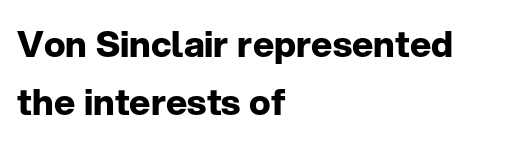
Q: Is the text bold? A: Yes.
Q: Is the text italic (slanted)? A: No, it is upright.
Q: Is the typeface a serif or a sans-serif typeface? A: Sans-serif.
Q: Is the text underlined? A: No.
Q: How is the paragraph aligned? A: Left-aligned.
Q: Is the spacing between letters normal or unusually wide? A: Normal.
Q: Is the spacing between lines tight, normal or loose? A: Normal.
Q: Width (condensed, normal, or wide)? A: Normal.
Q: Stroke contrast? A: Low.
Q: x-height? A: Medium.
Q: Monospaced? A: No.
